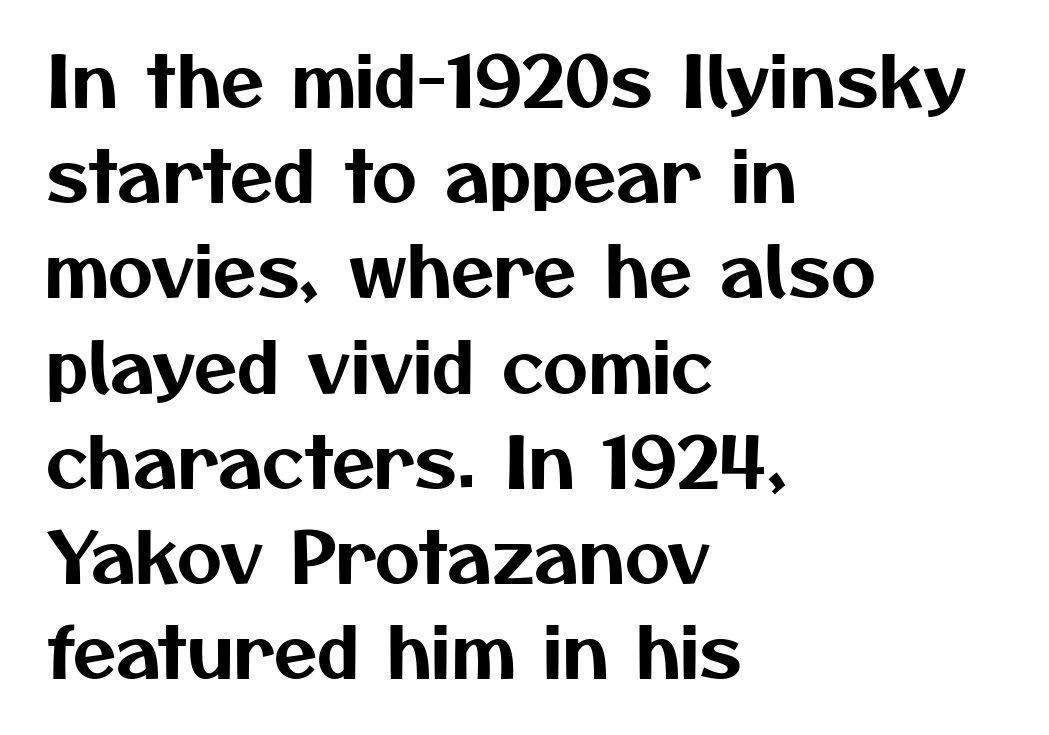
Q: Is the typeface a serif or a sans-serif typeface? A: Sans-serif.
Q: Is the text underlined? A: No.
Q: How is the paragraph aligned? A: Left-aligned.
Q: Is the spacing between letters normal or unusually wide? A: Normal.
Q: Is the spacing between lines tight, normal or loose? A: Normal.
Q: Width (condensed, normal, or wide)? A: Normal.
Q: Stroke contrast? A: Medium.
Q: x-height? A: Medium.
Q: Monospaced? A: No.
